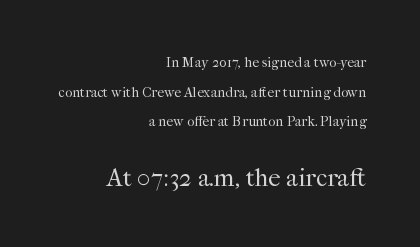
The image shows 25 px text type, upright; set right-aligned, loose line spacing (2.11x), normal letter spacing, not underlined; the second (bottom) block is 1.79x larger.
